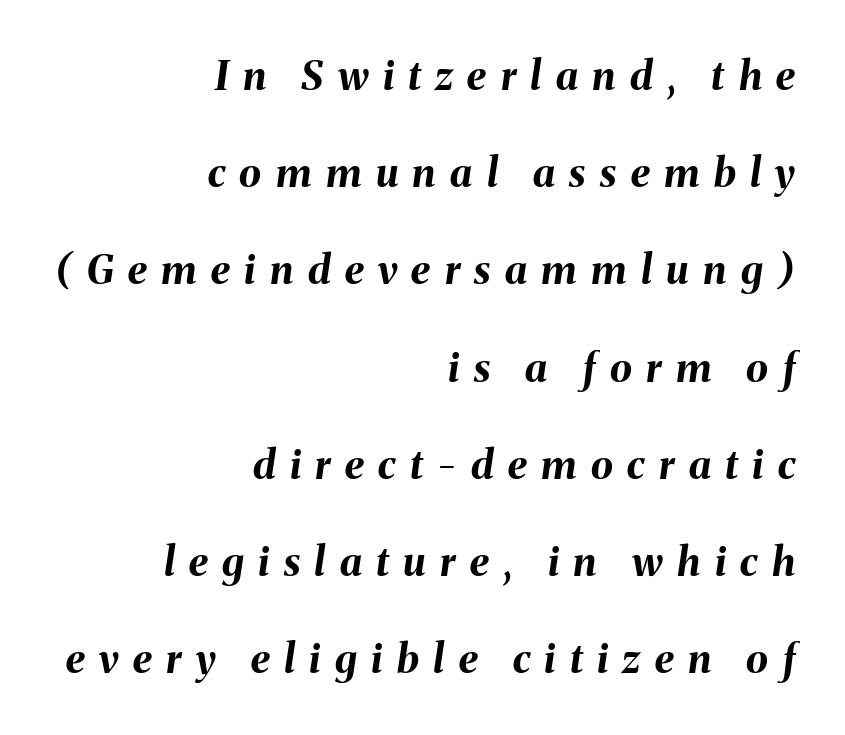
The image shows 40 px bold type, italic (leaning right); set right-aligned, loose line spacing (2.43x), unusually wide letter spacing (+0.36 em), not underlined; medium stroke contrast and a medium x-height.
